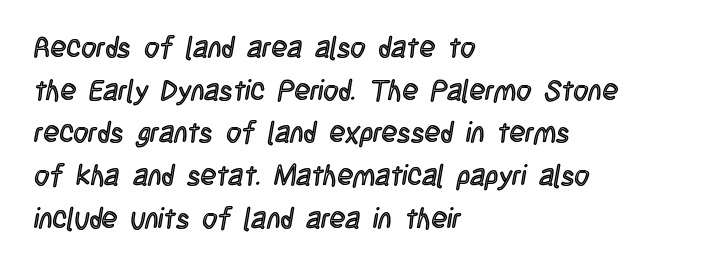
{"width": "condensed", "x_height": "large", "monospaced": "no", "underline": "no", "align": "left", "line_spacing": "normal", "line_spacing_ratio": 1.47, "letter_spacing": "normal", "letter_spacing_em": 0.0, "glyph_px": 29}
